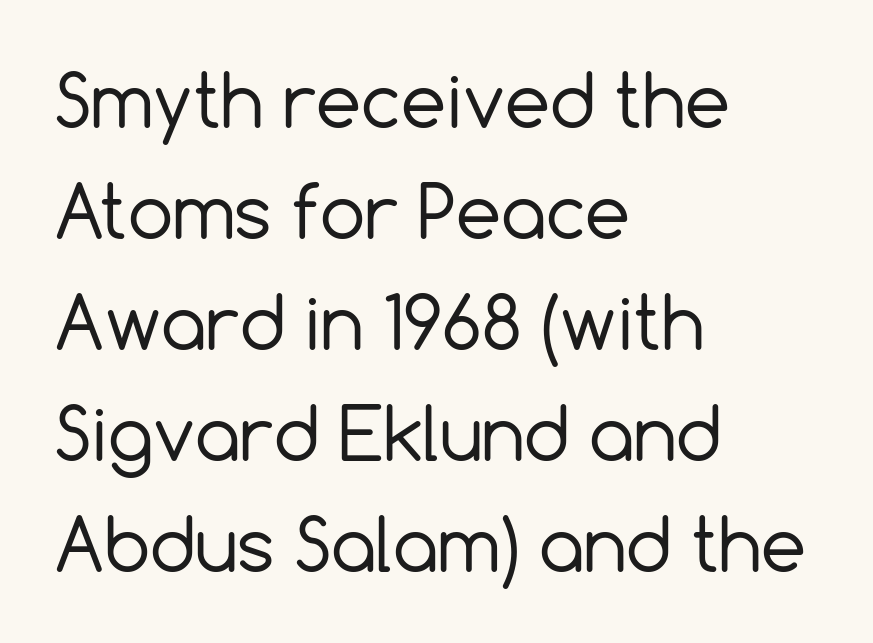
Q: Is the text bold? A: No.
Q: Is the text italic (slanted)? A: No, it is upright.
Q: Is the typeface a serif or a sans-serif typeface? A: Sans-serif.
Q: Is the text underlined? A: No.
Q: How is the paragraph aligned? A: Left-aligned.
Q: Is the spacing between letters normal or unusually wide? A: Normal.
Q: Is the spacing between lines tight, normal or loose? A: Normal.
Q: Width (condensed, normal, or wide)? A: Normal.
Q: x-height? A: Medium.
Q: Monospaced? A: No.
